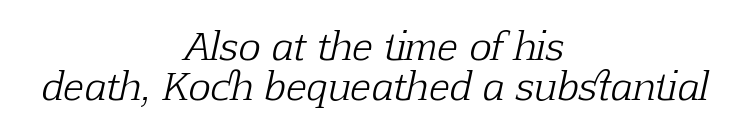
{"serif": "yes", "italic": "yes", "lean": "right", "slant_degrees": 12, "bold": "no", "weight": "light", "width": "normal", "stroke_contrast": "low", "x_height": "medium", "monospaced": "no", "underline": "no", "align": "center", "line_spacing": "tight", "line_spacing_ratio": 1.06, "letter_spacing": "normal", "letter_spacing_em": 0.0, "glyph_px": 38}
